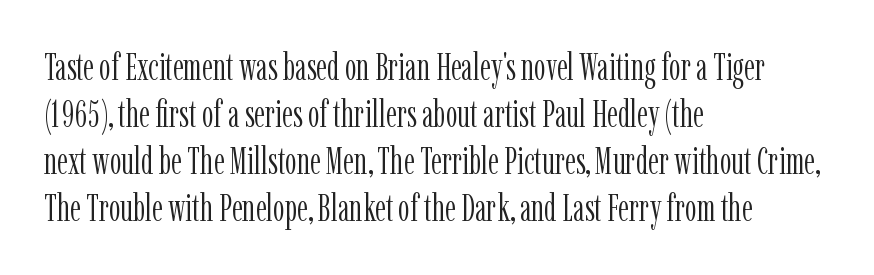
{"serif": "yes", "italic": "no", "bold": "no", "weight": "light", "width": "condensed", "stroke_contrast": "low", "x_height": "medium", "monospaced": "no", "underline": "no", "align": "left", "line_spacing": "normal", "line_spacing_ratio": 1.27, "letter_spacing": "normal", "letter_spacing_em": 0.0, "glyph_px": 37}
